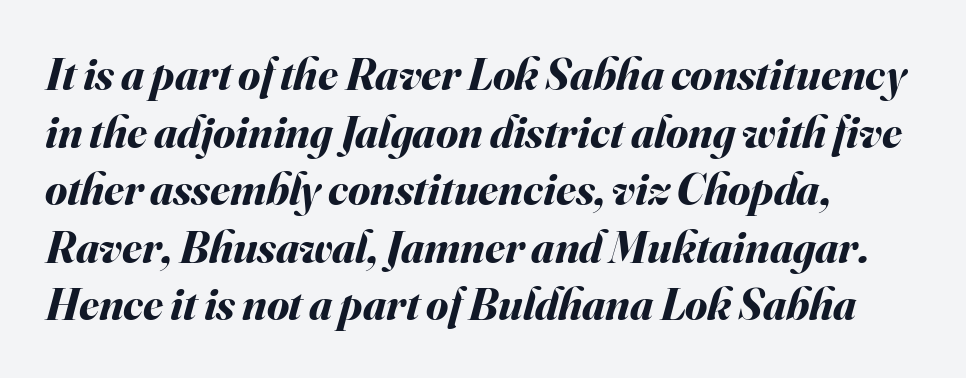
How heavy is the stroke? Heavy — this is a bold. Compared with typical body copy, the letter spacing here is the same. If you drew a ruler down the left edge, every line would touch it. The letters are slanted; this is an italic face. The passage shown is not underscored anywhere. The passage shown stacks its lines at a standard gap.
